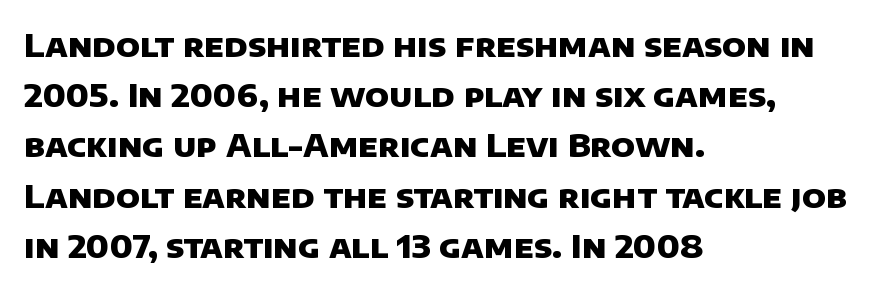
Q: Is the text bold? A: Yes.
Q: Is the typeface a serif or a sans-serif typeface? A: Sans-serif.
Q: Is the text underlined? A: No.
Q: How is the paragraph aligned? A: Left-aligned.
Q: Is the spacing between letters normal or unusually wide? A: Normal.
Q: Is the spacing between lines tight, normal or loose? A: Normal.
Q: Width (condensed, normal, or wide)? A: Normal.
Q: Stroke contrast? A: Low.
Q: x-height? A: Large.
Q: Monospaced? A: No.
